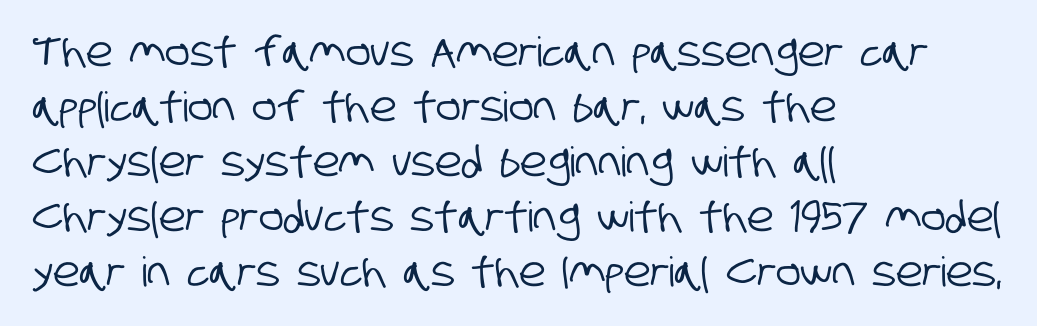
Q: Is the typeface a serif or a sans-serif typeface? A: Sans-serif.
Q: Is the text underlined? A: No.
Q: How is the paragraph aligned? A: Left-aligned.
Q: Is the spacing between letters normal or unusually wide? A: Normal.
Q: Is the spacing between lines tight, normal or loose? A: Normal.
Q: Width (condensed, normal, or wide)? A: Condensed.
Q: Stroke contrast? A: Low.
Q: x-height? A: Large.
Q: Monospaced? A: No.
